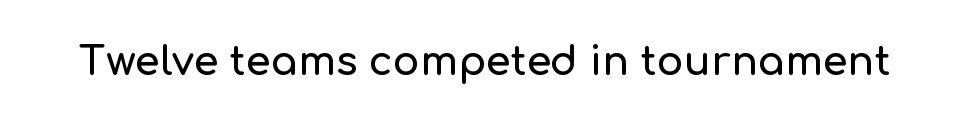
Every stem runs plumb, perpendicular to the baseline. The foot of each line stays bare and open. Here the designer chose a conventional face with non-uniform glyph widths. This rendering leaves character spacing at its baseline value.
